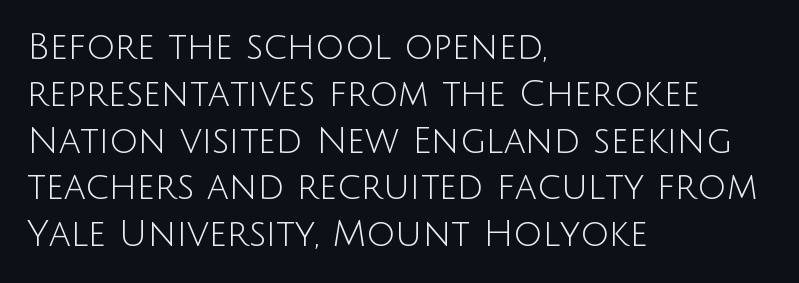
The image shows 36 px light sans-serif type, upright; set left-aligned, normal line spacing (1.3x), normal letter spacing, not underlined; low stroke contrast and a large x-height.
